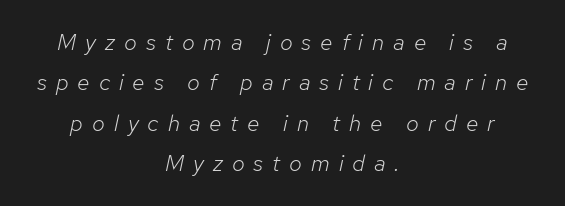
The typography opts for an oblique posture over an upright one. Stems here are at most as thick as an everyday book face. The passage shown is not underscored anywhere. Each line is balanced around a shared central axis. Is the letter spacing exaggerated? Yes — the characters are pushed far apart.
